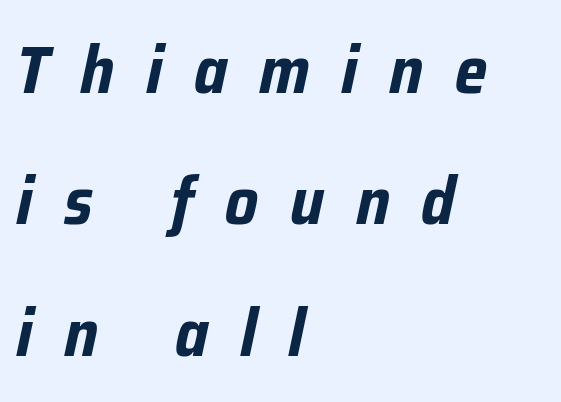
{"italic": "yes", "lean": "right", "slant_degrees": 12, "bold": "yes", "weight": "bold", "width": "condensed", "stroke_contrast": "low", "x_height": "medium", "monospaced": "no", "underline": "no", "align": "left", "line_spacing": "loose", "line_spacing_ratio": 1.96, "letter_spacing": "wide", "letter_spacing_em": 0.47, "glyph_px": 67}
